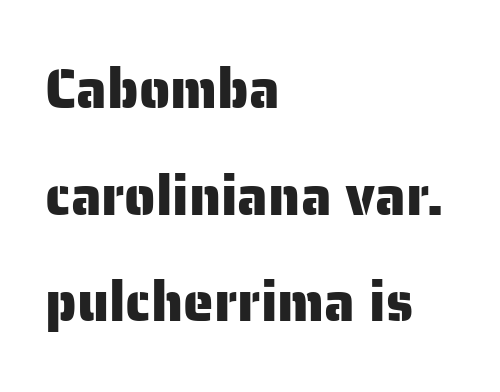
The image shows 55 px sans-serif type, upright; set left-aligned, loose line spacing (1.94x), normal letter spacing, not underlined; low stroke contrast and a medium x-height.
